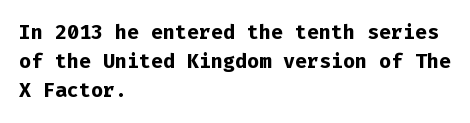
The image shows 20 px bold type, upright; set left-aligned, normal line spacing (1.44x), normal letter spacing, not underlined.
